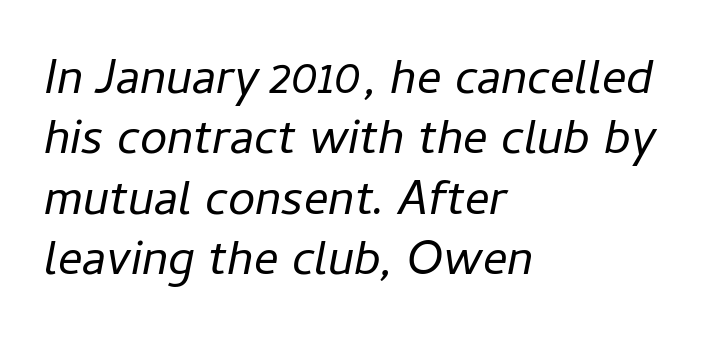
{"italic": "yes", "lean": "right", "slant_degrees": 11, "bold": "no", "weight": "regular", "width": "normal", "stroke_contrast": "low", "x_height": "medium", "monospaced": "no", "underline": "no", "align": "left", "line_spacing_ratio": 1.23, "letter_spacing": "normal", "letter_spacing_em": 0.0, "glyph_px": 49}
